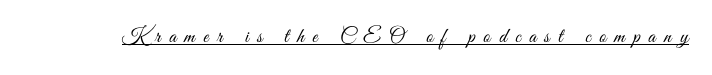
The image shows 21 px text type; set unusually wide letter spacing (+0.4 em), underlined.
